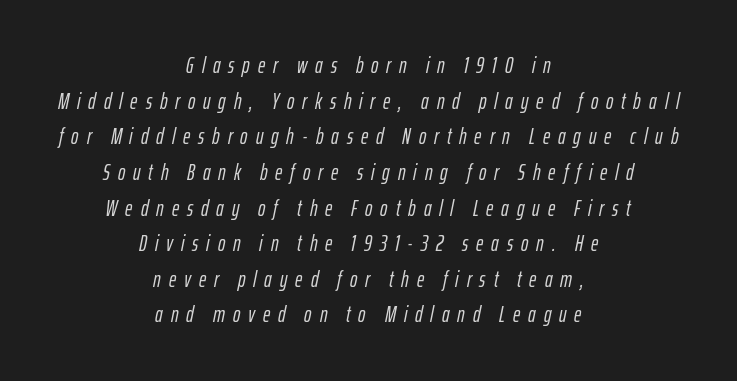
Where is the straight margin? There isn't one; the lines are centered. The axis of the letterforms is tilted away from vertical. This rendering features lettering with no underline. The vertical gap from one line to the next is medium.
